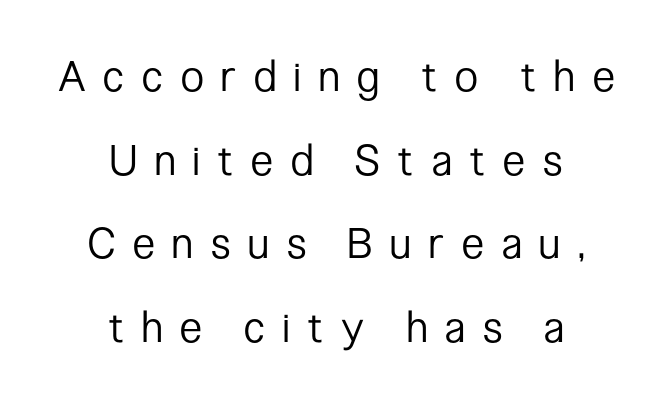
The image shows 42 px regular-weight, condensed sans-serif type, upright; set centered, loose line spacing (1.99x), unusually wide letter spacing (+0.43 em), not underlined; low stroke contrast and a medium x-height.
